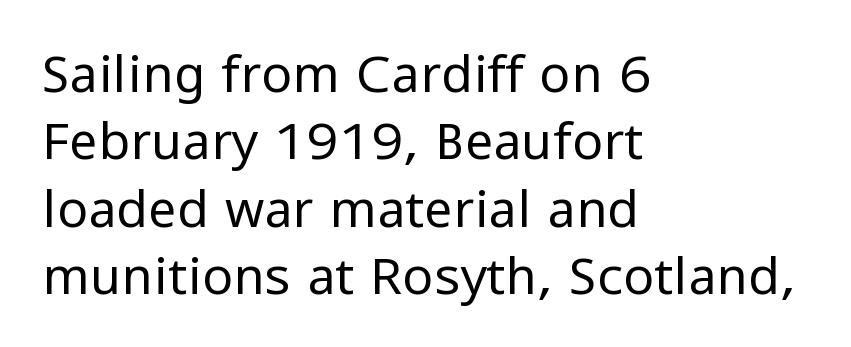
The weight tops out at a normal text grade. Normally led — the rows are evenly, conventionally spaced. If you drew a line through each stem, it would be perfectly vertical. Is this a fixed-width face? No — the glyphs have proportional, varying widths. Note: no serifs on the glyphs.
